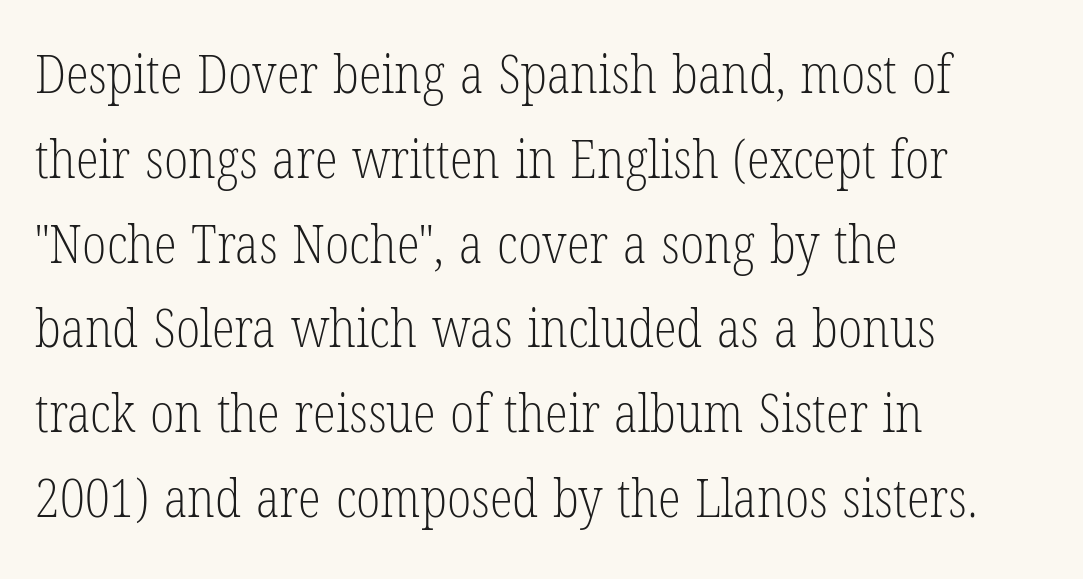
The image shows 53 px light, condensed serif type, upright; set left-aligned, normal line spacing (1.6x), normal letter spacing, not underlined; low stroke contrast and a medium x-height.
